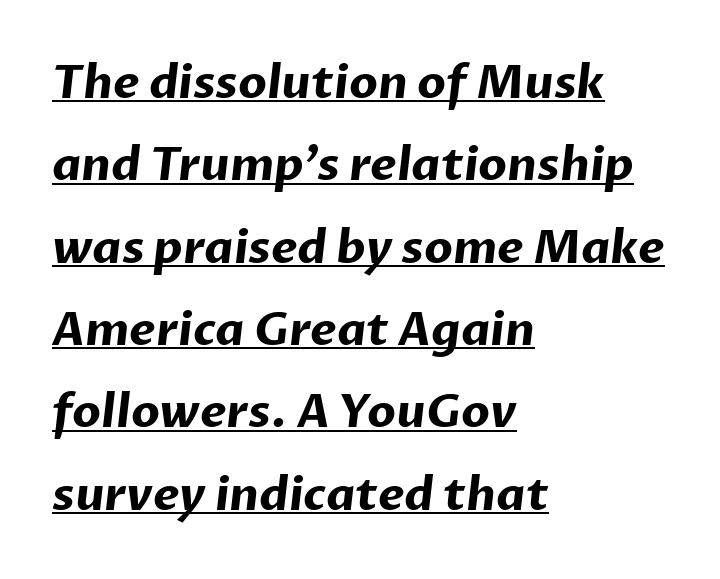
{"serif": "no", "bold": "yes", "weight": "bold", "width": "normal", "stroke_contrast": "low", "x_height": "medium", "monospaced": "no", "underline": "yes", "align": "left", "line_spacing_ratio": 1.79, "letter_spacing": "normal", "letter_spacing_em": 0.0, "glyph_px": 46}
